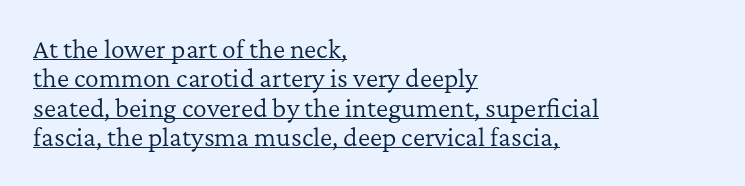
Q: Is the text bold? A: No.
Q: Is the text italic (slanted)? A: No, it is upright.
Q: Is the text underlined? A: Yes.
Q: How is the paragraph aligned? A: Left-aligned.
Q: Is the spacing between letters normal or unusually wide? A: Normal.
Q: Is the spacing between lines tight, normal or loose? A: Normal.
